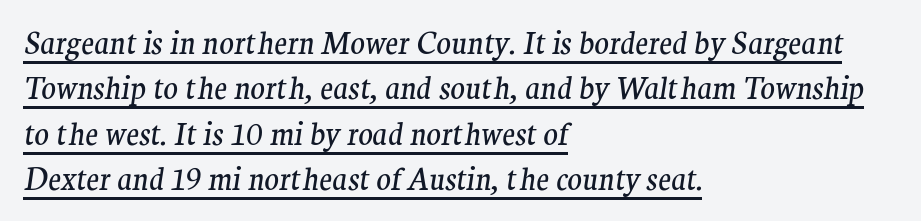
Q: Is the text bold? A: No.
Q: Is the text italic (slanted)? A: Yes, it leans right by about 9 degrees.
Q: Is the typeface a serif or a sans-serif typeface? A: Serif.
Q: Is the text underlined? A: Yes.
Q: How is the paragraph aligned? A: Left-aligned.
Q: Is the spacing between letters normal or unusually wide? A: Normal.
Q: Is the spacing between lines tight, normal or loose? A: Normal.
Q: Width (condensed, normal, or wide)? A: Normal.
Q: Stroke contrast? A: Medium.
Q: x-height? A: Medium.
Q: Monospaced? A: No.
